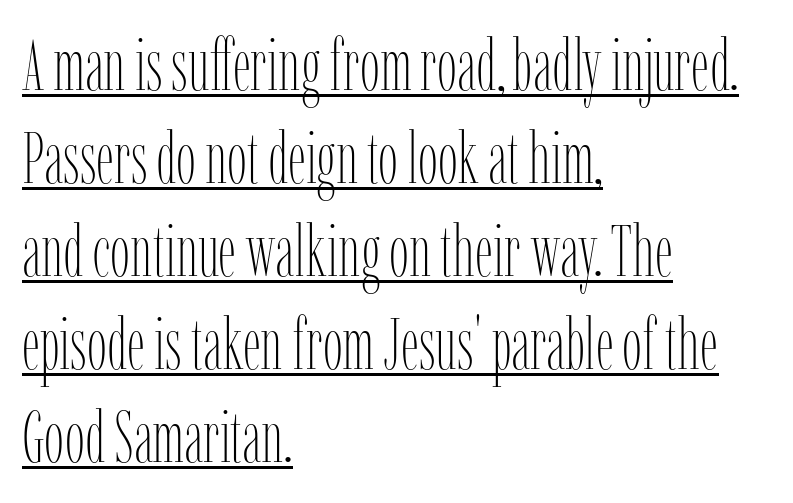
Q: Is the text bold? A: No.
Q: Is the text italic (slanted)? A: No, it is upright.
Q: Is the text underlined? A: Yes.
Q: How is the paragraph aligned? A: Left-aligned.
Q: Is the spacing between letters normal or unusually wide? A: Normal.
Q: Is the spacing between lines tight, normal or loose? A: Normal.
Q: Width (condensed, normal, or wide)? A: Condensed.
Q: Stroke contrast? A: Low.
Q: x-height? A: Medium.
Q: Monospaced? A: No.
